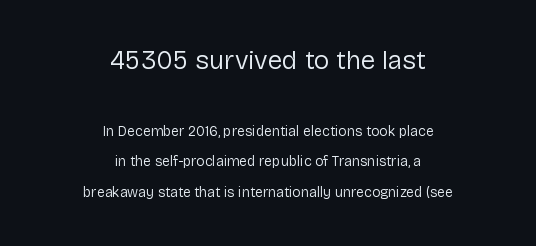
The image shows 26 px text type, upright; set centered, loose line spacing (2.19x), normal letter spacing, not underlined; the first (top) block is 1.86x larger.
